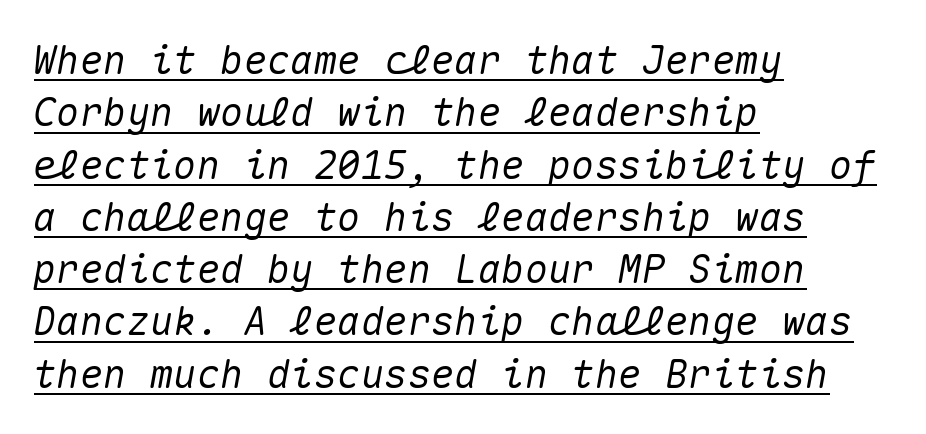
{"italic": "yes", "lean": "right", "slant_degrees": 10, "width": "normal", "stroke_contrast": "medium", "x_height": "medium", "monospaced": "yes", "underline": "yes", "align": "left", "line_spacing": "normal", "line_spacing_ratio": 1.34, "letter_spacing": "normal", "letter_spacing_em": 0.0, "glyph_px": 39}
